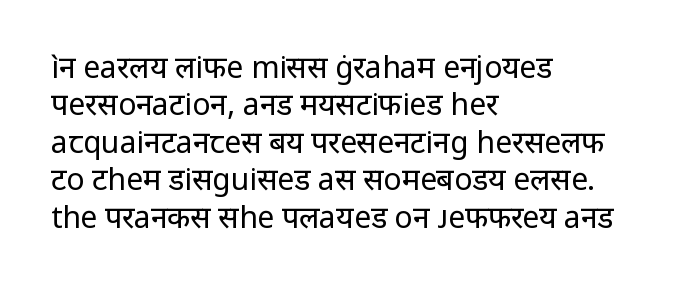
The image shows 30 px regular-weight sans-serif type, upright; set left-aligned, normal line spacing (1.25x), normal letter spacing, not underlined; low stroke contrast and a medium x-height.
